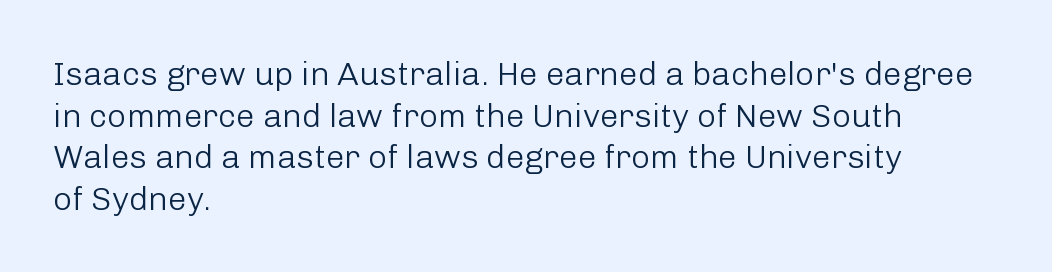
{"serif": "no", "italic": "no", "bold": "no", "weight": "light", "width": "normal", "stroke_contrast": "low", "x_height": "medium", "monospaced": "no", "underline": "no", "align": "left", "line_spacing": "normal", "line_spacing_ratio": 1.26, "letter_spacing": "normal", "letter_spacing_em": 0.0, "glyph_px": 33}
